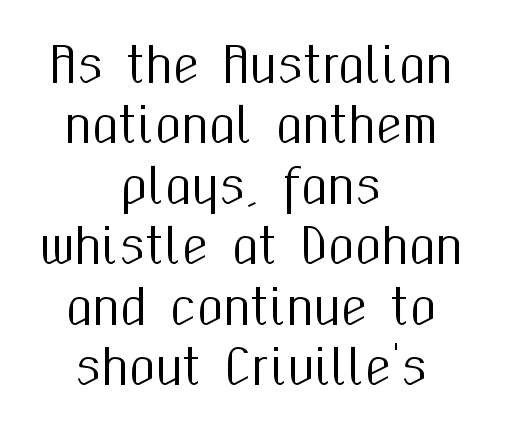
No italicization has been applied; the sample stays upright. Descenders are the only things crossing below the line. The passage shown has conventional tracking throughout. Regarding serifs, this sample does without them.
